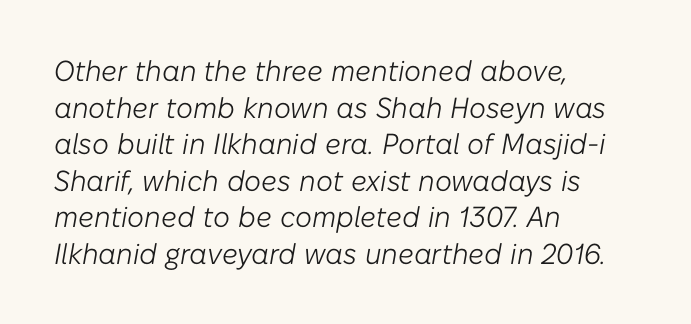
{"italic": "yes", "lean": "right", "slant_degrees": 10, "bold": "no", "weight": "light", "width": "normal", "stroke_contrast": "low", "x_height": "medium", "monospaced": "no", "underline": "no", "align": "left", "line_spacing": "normal", "line_spacing_ratio": 1.26, "letter_spacing": "normal", "letter_spacing_em": 0.0, "glyph_px": 29}
